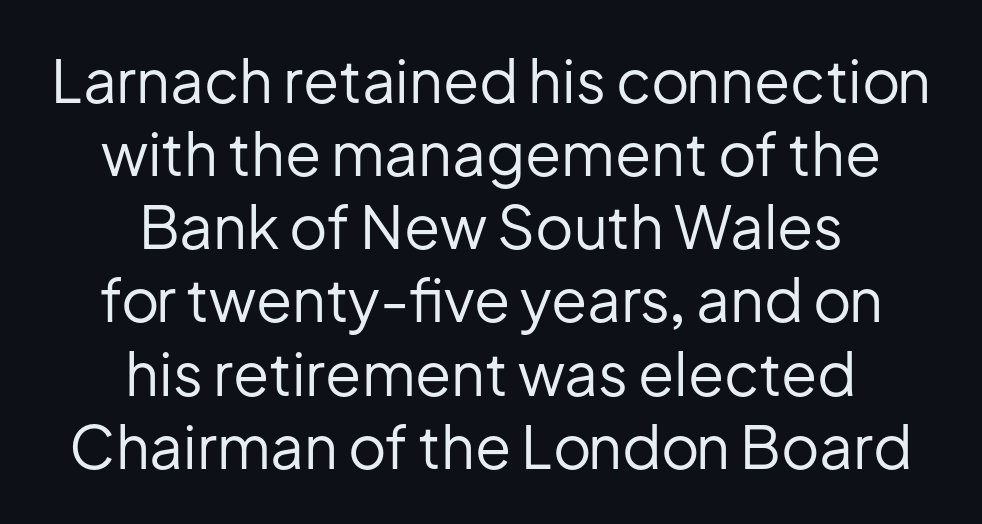
Q: Is the text bold? A: No.
Q: Is the text italic (slanted)? A: No, it is upright.
Q: Is the typeface a serif or a sans-serif typeface? A: Sans-serif.
Q: Is the text underlined? A: No.
Q: How is the paragraph aligned? A: Centered.
Q: Is the spacing between letters normal or unusually wide? A: Normal.
Q: Width (condensed, normal, or wide)? A: Normal.
Q: Stroke contrast? A: Low.
Q: x-height? A: Medium.
Q: Monospaced? A: No.
